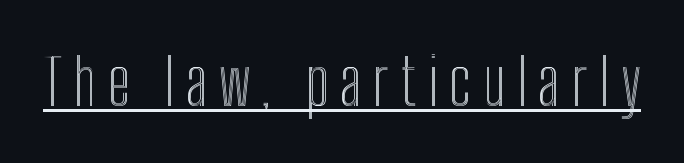
Q: Is the text italic (slanted)? A: No, it is upright.
Q: Is the text underlined? A: Yes.
Q: Width (condensed, normal, or wide)? A: Condensed.
Q: x-height? A: Medium.
Q: Monospaced? A: No.
